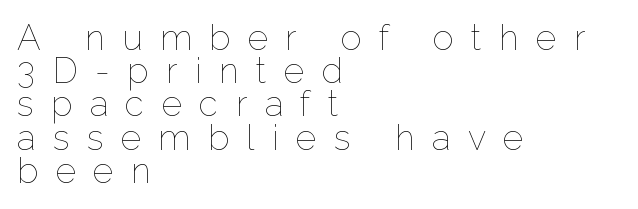
{"italic": "no", "bold": "no", "weight": "thin", "width": "normal", "stroke_contrast": "low", "x_height": "medium", "monospaced": "no", "underline": "no", "align": "left", "line_spacing": "tight", "line_spacing_ratio": 0.95, "letter_spacing": "wide", "letter_spacing_em": 0.5, "glyph_px": 35}
